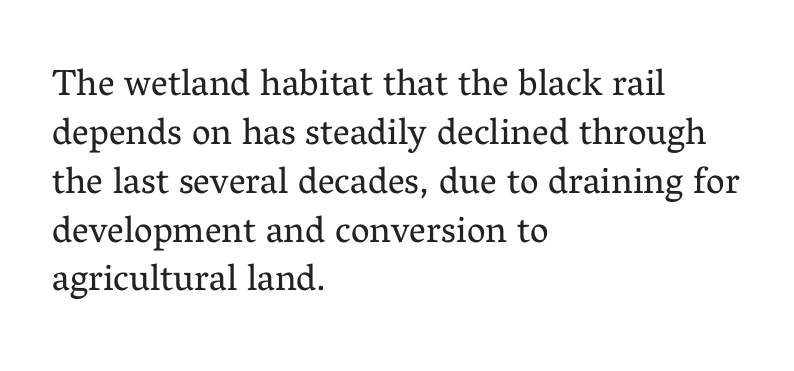
The image shows 37 px regular-weight serif type, upright; set left-aligned, normal line spacing (1.32x), normal letter spacing, not underlined; medium stroke contrast and a medium x-height.
